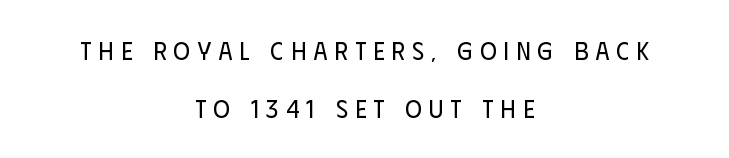
{"italic": "no", "bold": "no", "underline": "no", "align": "center", "line_spacing": "loose", "line_spacing_ratio": 2.34, "letter_spacing": "wide", "letter_spacing_em": 0.29, "glyph_px": 25}
